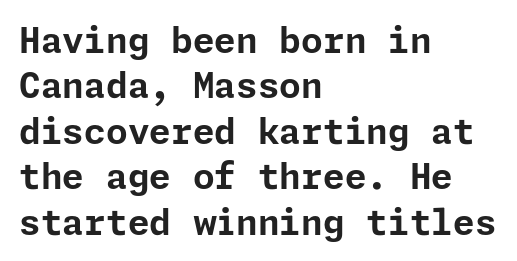
{"serif": "no", "italic": "no", "bold": "yes", "weight": "bold", "width": "normal", "stroke_contrast": "low", "x_height": "medium", "underline": "no", "align": "left", "line_spacing": "normal", "line_spacing_ratio": 1.3, "letter_spacing": "normal", "letter_spacing_em": 0.0, "glyph_px": 35}
